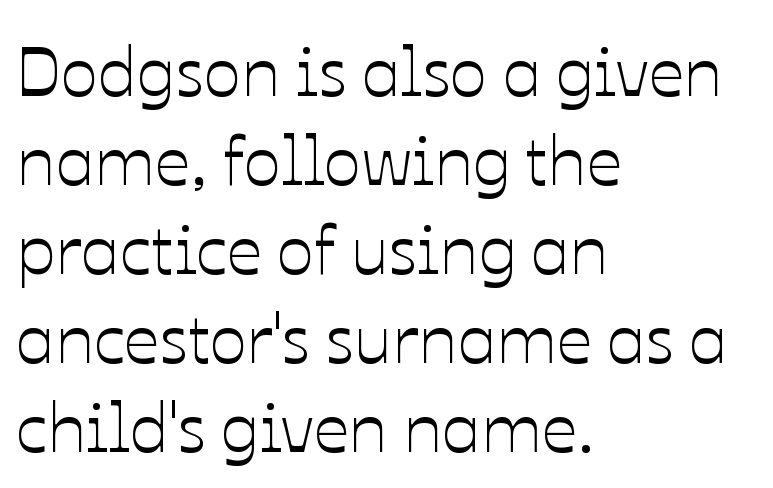
The image shows 70 px text type, upright; set left-aligned, normal line spacing (1.27x), normal letter spacing, not underlined; low stroke contrast and a medium x-height.
